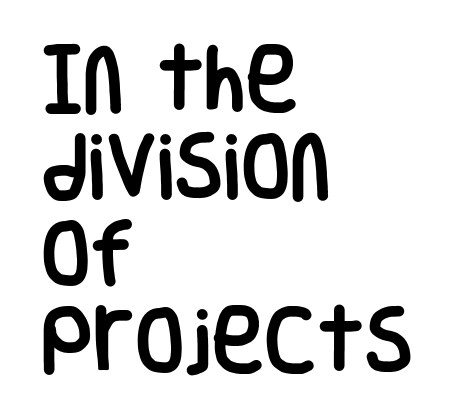
Q: Is the text italic (slanted)? A: No, it is upright.
Q: Is the typeface a serif or a sans-serif typeface? A: Sans-serif.
Q: Is the text underlined? A: No.
Q: How is the paragraph aligned? A: Left-aligned.
Q: Is the spacing between letters normal or unusually wide? A: Normal.
Q: Width (condensed, normal, or wide)? A: Condensed.
Q: Stroke contrast? A: Low.
Q: x-height? A: Large.
Q: Monospaced? A: No.
